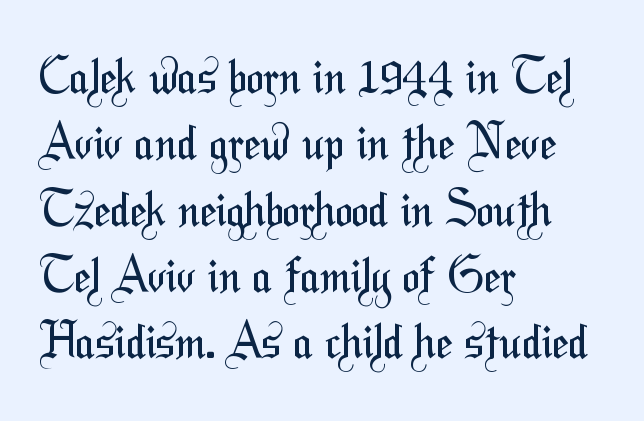
The setting favours the left margin, as ordinary paragraphs usually do. Beneath every word, the page is bare. This block has exactly the height ordinary leading produces. The face used here is proportionally spaced, like ordinary book or web type. This is not heavy type; no bold has been used. To sum up the face: it is a sans, with no serifs.
